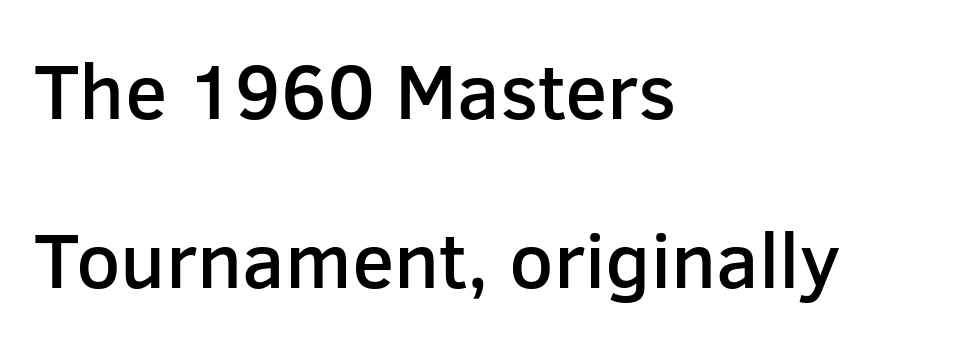
Q: Is the text bold? A: Semi-bold.
Q: Is the text italic (slanted)? A: No, it is upright.
Q: Is the typeface a serif or a sans-serif typeface? A: Sans-serif.
Q: Is the text underlined? A: No.
Q: How is the paragraph aligned? A: Left-aligned.
Q: Is the spacing between letters normal or unusually wide? A: Normal.
Q: Is the spacing between lines tight, normal or loose? A: Loose.
Q: Width (condensed, normal, or wide)? A: Normal.
Q: Stroke contrast? A: Low.
Q: x-height? A: Medium.
Q: Monospaced? A: No.
